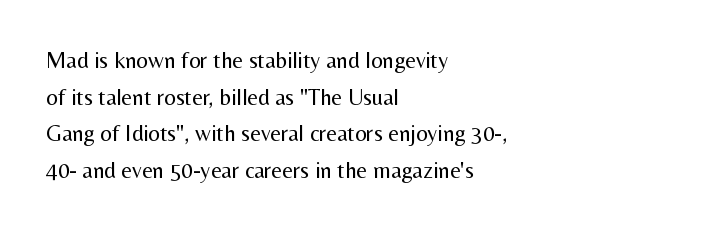
The image shows 23 px text type, upright; set left-aligned, normal line spacing (1.59x), normal letter spacing, not underlined.
